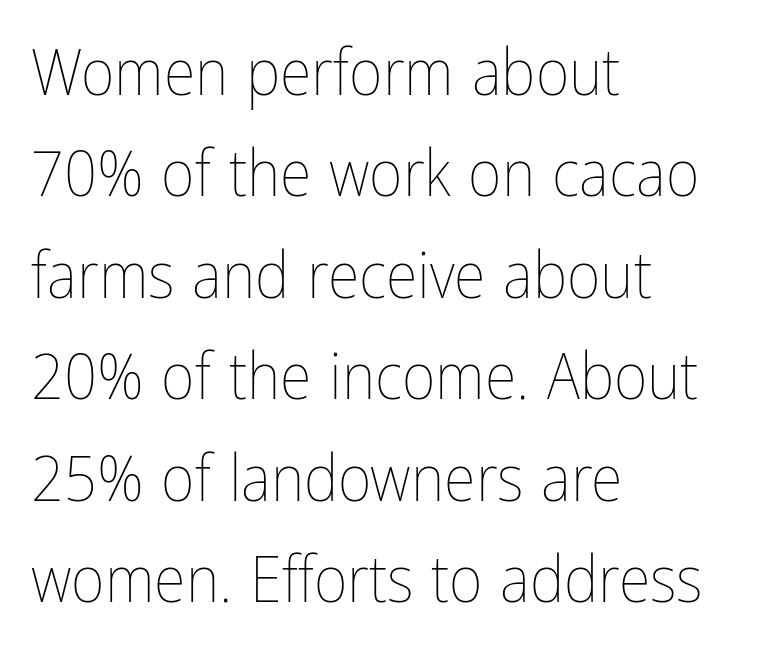
Q: Is the text bold? A: No.
Q: Is the text italic (slanted)? A: No, it is upright.
Q: Is the text underlined? A: No.
Q: How is the paragraph aligned? A: Left-aligned.
Q: Is the spacing between letters normal or unusually wide? A: Normal.
Q: Is the spacing between lines tight, normal or loose? A: Normal.
Q: Width (condensed, normal, or wide)? A: Condensed.
Q: Stroke contrast? A: Low.
Q: x-height? A: Medium.
Q: Monospaced? A: No.
